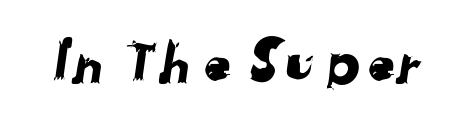
Looks like regular typesetting: each glyph gets only the width it needs. You can tell from the bare stems that sans-serif type was used. There is no visible air inserted between adjacent glyphs. The gap between lines stays unmarked.
